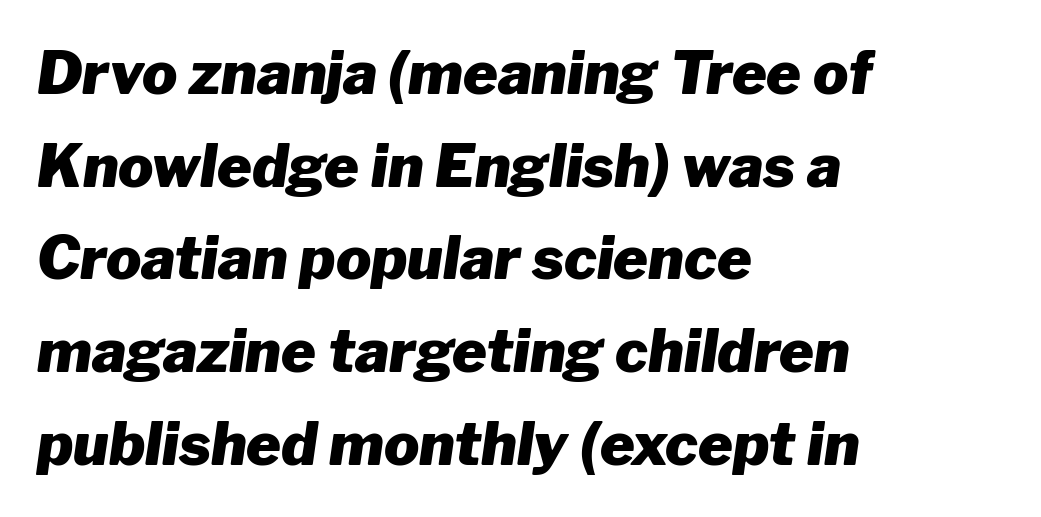
The image shows 59 px heavy type, italic (leaning right); set left-aligned, normal line spacing (1.57x), normal letter spacing, not underlined; low stroke contrast and a medium x-height.
